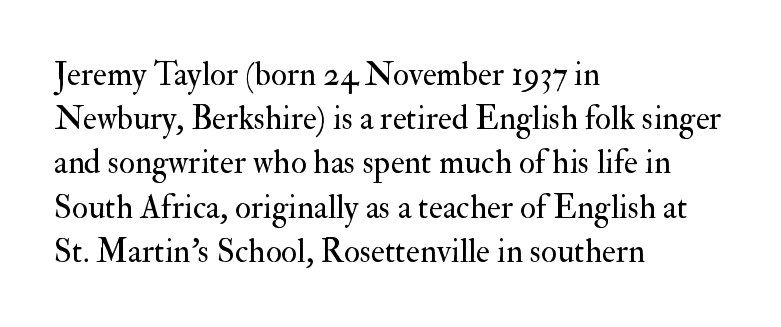
{"serif": "yes", "italic": "no", "bold": "no", "weight": "regular", "width": "normal", "stroke_contrast": "medium", "x_height": "small", "monospaced": "no", "underline": "no", "align": "left", "line_spacing": "normal", "line_spacing_ratio": 1.34, "letter_spacing": "normal", "letter_spacing_em": 0.0, "glyph_px": 33}
